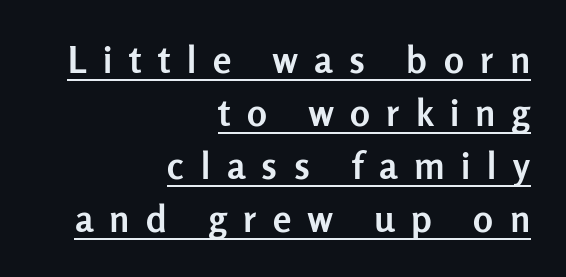
{"serif": "no", "italic": "no", "bold": "yes", "weight": "semibold", "width": "normal", "stroke_contrast": "low", "x_height": "medium", "monospaced": "no", "underline": "yes", "align": "right", "line_spacing": "normal", "line_spacing_ratio": 1.43, "letter_spacing": "wide", "letter_spacing_em": 0.45, "glyph_px": 37}
